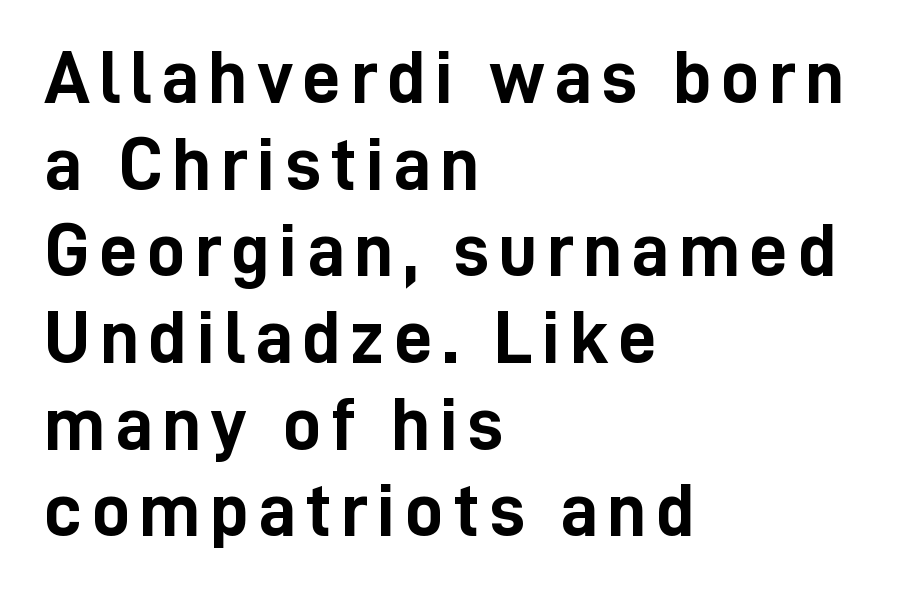
Just letters on the line, the space beneath them empty. The face used here is proportionally spaced, like ordinary book or web type. Reading down the column, the eye jumps only a short way to each next line. Tall strokes in this sample are plumb rather than angled.
